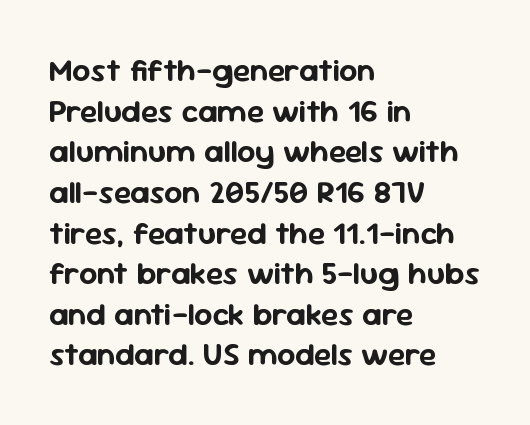
The image shows 32 px sans-serif type, upright; set left-aligned, normal line spacing (1.27x), normal letter spacing, not underlined; low stroke contrast and a medium x-height.
